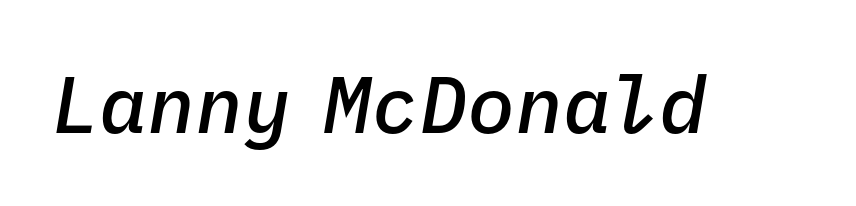
Emphasis by weight is partial: semibold. Each letter, wide or thin by design, is forced into the same width here. The typography opts for an oblique posture over an upright one. The passage shown is not underscored anywhere. The rendering keeps characters at their native spacing.
